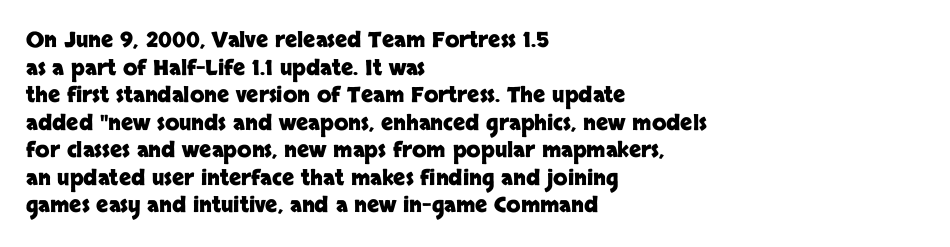
Normally led — the rows are evenly, conventionally spaced. Caption: standard tracking, unaltered. Check the space under the baseline: it is left empty. This sample is left-justified, so line endings fall wherever the words run out. These lines were composed using upright roman letters.
